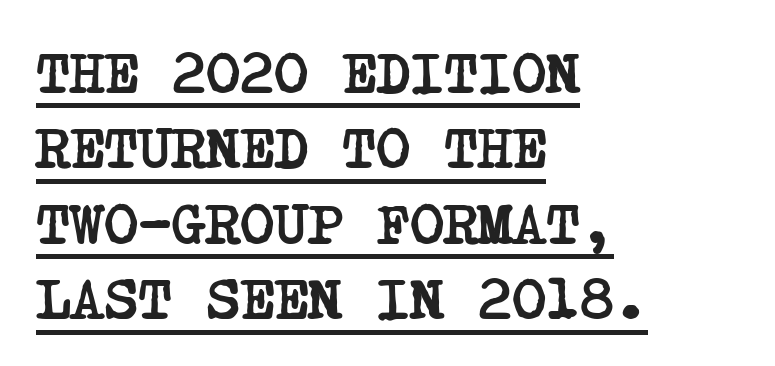
The designer left line spacing at the default. Each glyph is drawn with heavy, bold strokes. Are there feet on the stems? There are — it's a serif. The rendering keeps characters at their native spacing.
